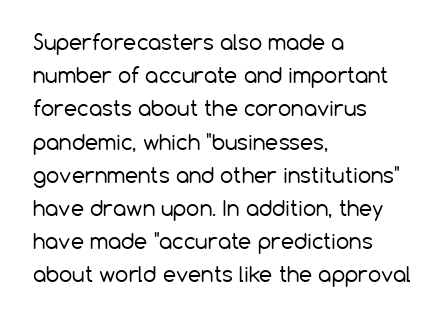
The face looks like a standard text weight, possibly lighter. Short and long lines alike share a common starting point at left. Vertically, the passage feels balanced, rows spaced as you'd expect. A bare baseline throughout the passage. Here the glyphs are tracked normally, forming tight word shapes.
